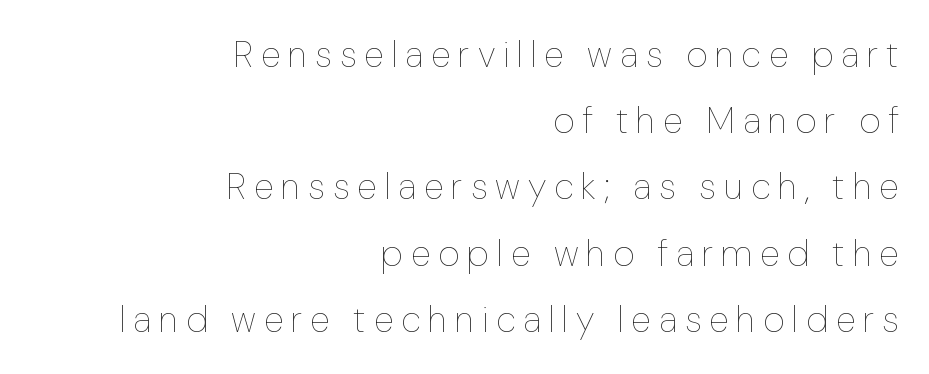
Q: Is the text bold? A: No.
Q: Is the text italic (slanted)? A: No, it is upright.
Q: Is the text underlined? A: No.
Q: How is the paragraph aligned? A: Right-aligned.
Q: Is the spacing between letters normal or unusually wide? A: Unusually wide.
Q: Width (condensed, normal, or wide)? A: Normal.
Q: Stroke contrast? A: Low.
Q: x-height? A: Medium.
Q: Monospaced? A: No.
